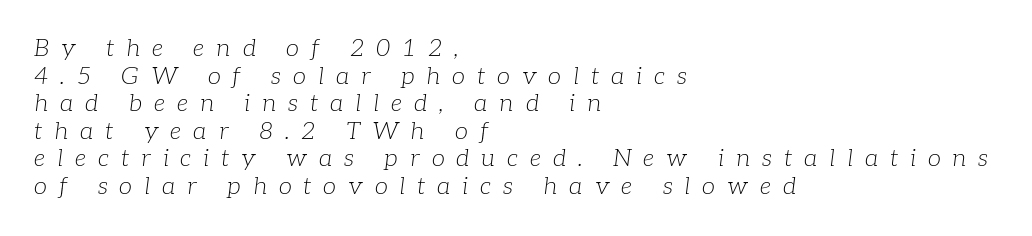
Which margin do the lines hug? The left one — the right edge is uneven. Weight class: somewhere from thin through regular. Students, observe: this is what under-led, compact text looks like. Rendered with sloped, italic letterforms. Tracking here is generous; glyphs stand well apart from one another. Each row of text sits above clean, open space.
